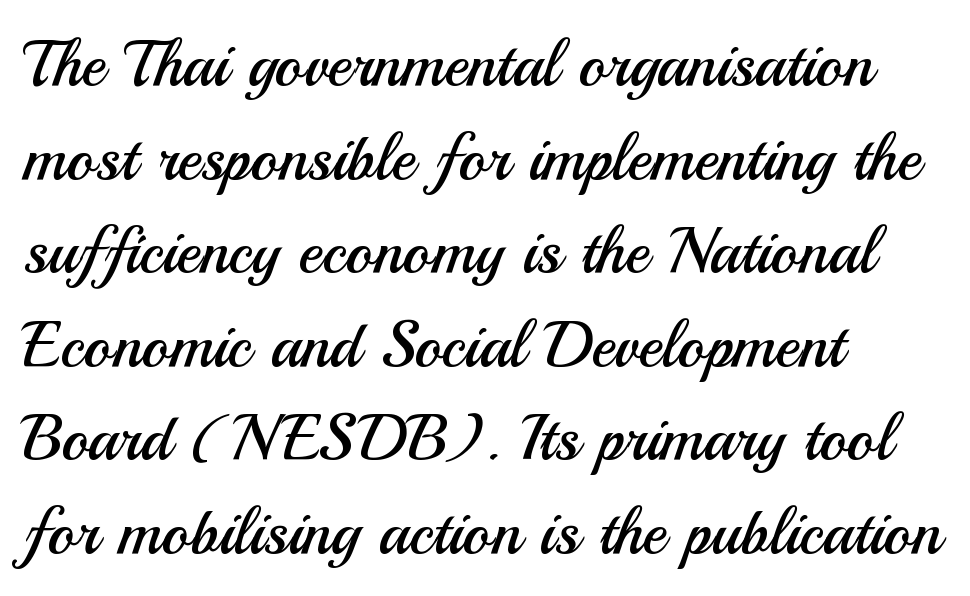
{"serif": "no", "bold": "no", "weight": "regular", "width": "normal", "stroke_contrast": "medium", "x_height": "small", "monospaced": "no", "underline": "no", "align": "left", "line_spacing": "normal", "line_spacing_ratio": 1.44, "letter_spacing": "normal", "letter_spacing_em": 0.0, "glyph_px": 65}
